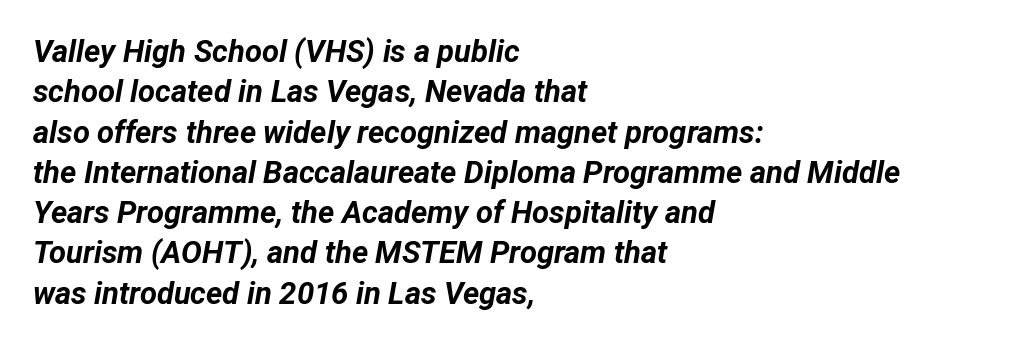
Unmarked baselines from the first word to the last. The designer left line spacing at the default. It's the slanting kind of type. The compositor pushed each line to the left boundary. The rendering uses a bold face; every stroke is thick and dark. How are the letters spaced? Ordinarily, with no added tracking.
